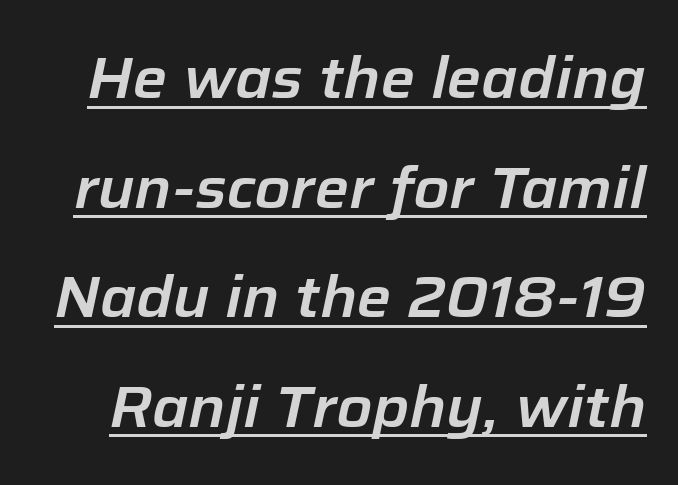
The image shows 58 px text type, italic (leaning right); set line spacing 1.89x, normal letter spacing, underlined; low stroke contrast and a medium x-height.
